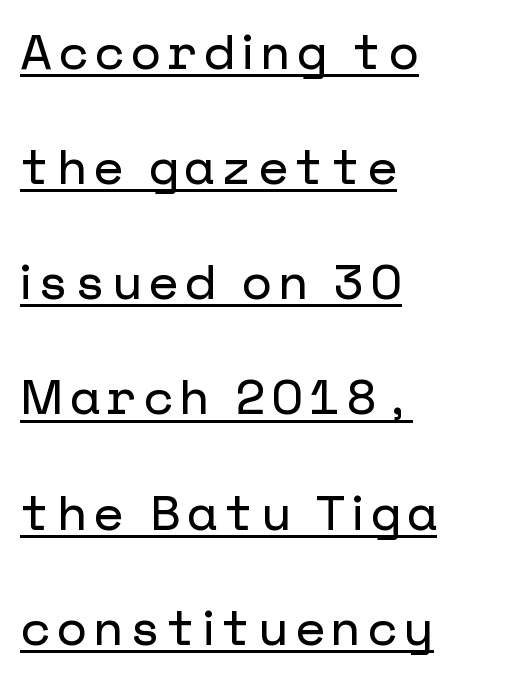
{"serif": "no", "italic": "no", "width": "normal", "stroke_contrast": "low", "x_height": "medium", "underline": "yes", "align": "left", "line_spacing": "loose", "line_spacing_ratio": 2.35, "glyph_px": 49}
